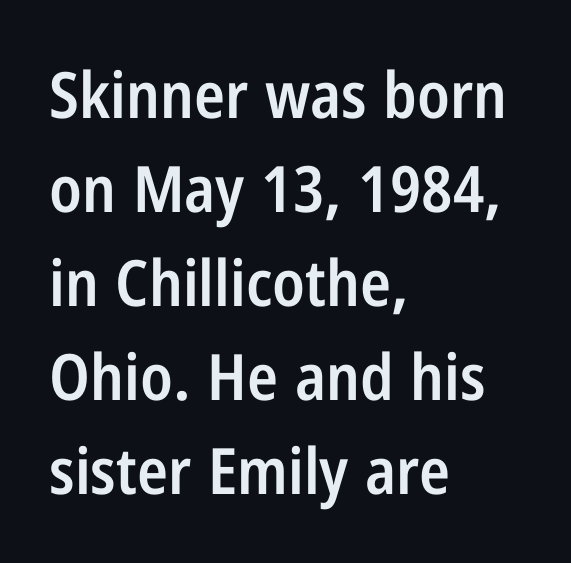
Q: Is the text bold? A: Semi-bold.
Q: Is the text italic (slanted)? A: No, it is upright.
Q: Is the typeface a serif or a sans-serif typeface? A: Sans-serif.
Q: Is the text underlined? A: No.
Q: How is the paragraph aligned? A: Left-aligned.
Q: Is the spacing between letters normal or unusually wide? A: Normal.
Q: Is the spacing between lines tight, normal or loose? A: Normal.
Q: Width (condensed, normal, or wide)? A: Condensed.
Q: Stroke contrast? A: Low.
Q: x-height? A: Medium.
Q: Monospaced? A: No.
